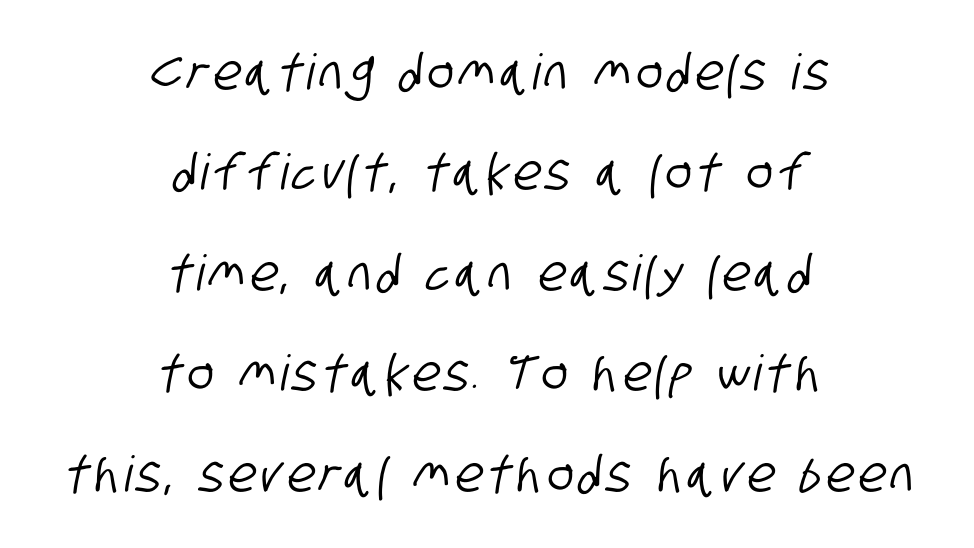
Does the leading feel generous? Absolutely, it's lavish. Does the copy run flush right? No — it is centered line by line. Proportional: the letters do not fall into vertical columns. Clear beneath every line of the passage.
